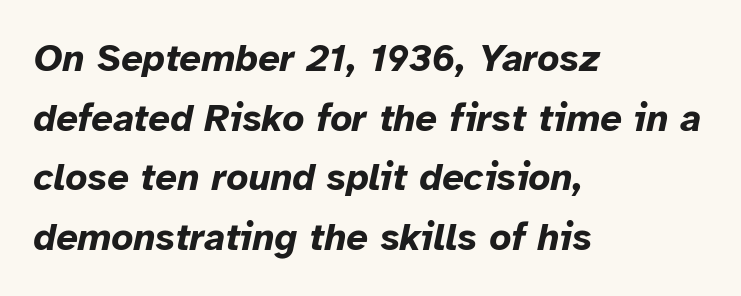
The words here are not underlined. This rendering uses left alignment, leaving the right contour irregular. A typesetter would call this proportional, since set widths differ per character. A typesetter would call this zero additional tracking.
